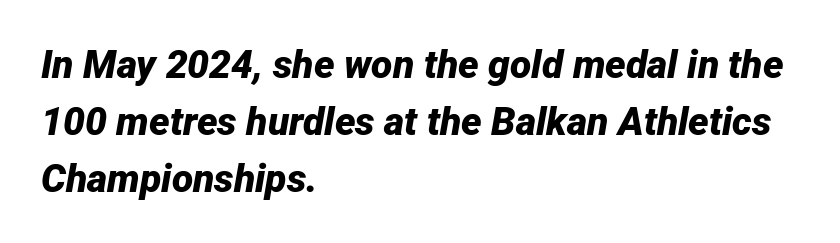
{"italic": "yes", "lean": "right", "slant_degrees": 12, "bold": "yes", "weight": "bold", "width": "normal", "stroke_contrast": "low", "x_height": "medium", "monospaced": "no", "underline": "no", "align": "left", "line_spacing": "normal", "line_spacing_ratio": 1.46, "letter_spacing": "normal", "letter_spacing_em": 0.0, "glyph_px": 39}
